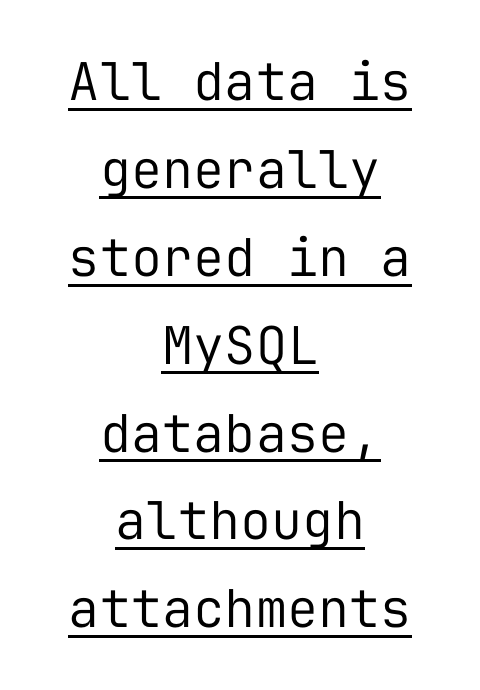
Q: Is the text bold? A: No.
Q: Is the text italic (slanted)? A: No, it is upright.
Q: Is the typeface a serif or a sans-serif typeface? A: Sans-serif.
Q: Is the text underlined? A: Yes.
Q: How is the paragraph aligned? A: Centered.
Q: Is the spacing between letters normal or unusually wide? A: Normal.
Q: Is the spacing between lines tight, normal or loose? A: Normal.
Q: Width (condensed, normal, or wide)? A: Normal.
Q: Stroke contrast? A: Low.
Q: x-height? A: Medium.
Q: Monospaced? A: Yes.
